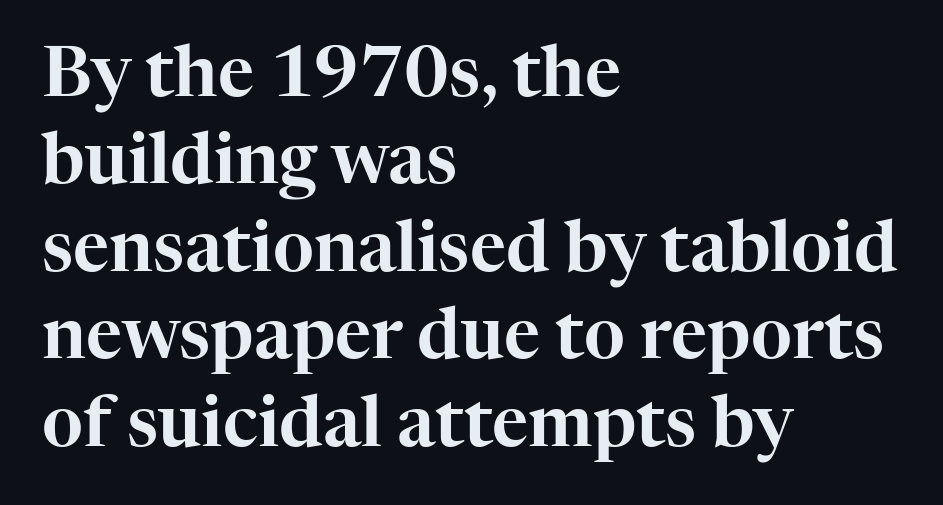
Q: Is the text italic (slanted)? A: No, it is upright.
Q: Is the typeface a serif or a sans-serif typeface? A: Serif.
Q: Is the text underlined? A: No.
Q: How is the paragraph aligned? A: Left-aligned.
Q: Is the spacing between letters normal or unusually wide? A: Normal.
Q: Is the spacing between lines tight, normal or loose? A: Normal.
Q: Width (condensed, normal, or wide)? A: Normal.
Q: Stroke contrast? A: High.
Q: x-height? A: Medium.
Q: Monospaced? A: No.
